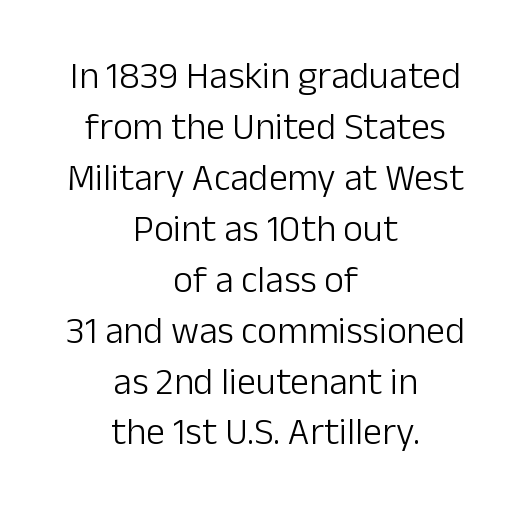
{"serif": "no", "italic": "no", "bold": "no", "weight": "light", "width": "normal", "stroke_contrast": "low", "x_height": "medium", "monospaced": "no", "underline": "no", "align": "center", "line_spacing": "normal", "line_spacing_ratio": 1.34, "letter_spacing": "normal", "letter_spacing_em": 0.0, "glyph_px": 38}
